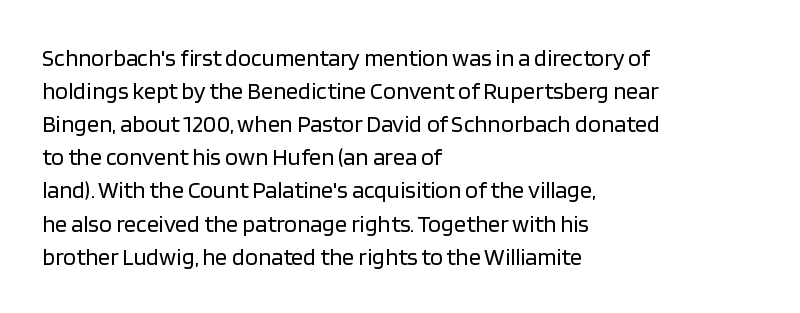
{"italic": "no", "bold": "no", "underline": "no", "align": "left", "line_spacing": "normal", "line_spacing_ratio": 1.38, "letter_spacing": "normal", "letter_spacing_em": 0.0, "glyph_px": 24}
